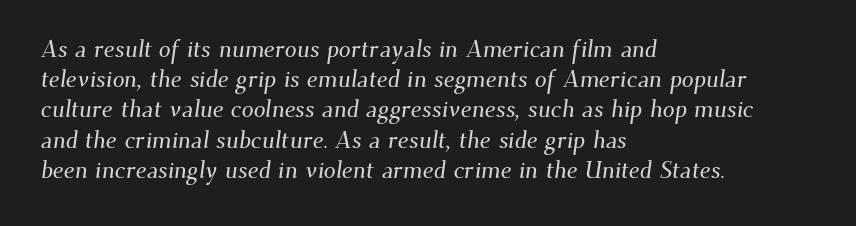
Each new line begins a customary step beneath the previous one. This rendering features lettering with no underline. This rendering uses left alignment, leaving the right contour irregular. How are the letters spaced? Ordinarily, with no added tracking.
